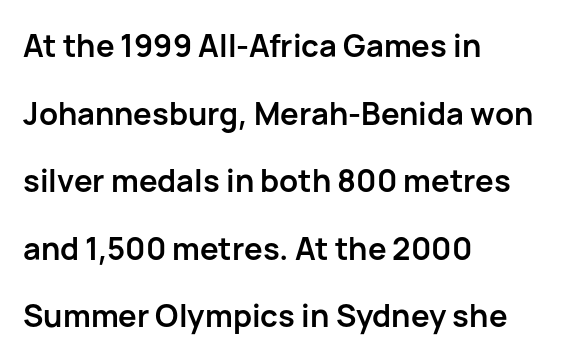
The image shows 31 px semibold sans-serif type, upright; set left-aligned, loose line spacing (2.18x), normal letter spacing, not underlined; low stroke contrast and a medium x-height.
